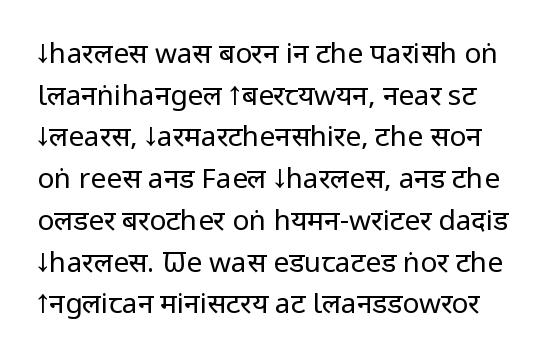
{"serif": "no", "italic": "no", "bold": "no", "weight": "regular", "width": "condensed", "stroke_contrast": "low", "x_height": "large", "monospaced": "no", "underline": "no", "line_spacing": "normal", "line_spacing_ratio": 1.49, "letter_spacing": "normal", "letter_spacing_em": 0.0, "glyph_px": 28}
